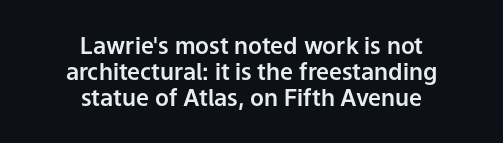
{"italic": "no", "underline": "no", "align": "center", "line_spacing": "tight", "line_spacing_ratio": 1.13, "letter_spacing": "normal", "letter_spacing_em": 0.0, "glyph_px": 23}
